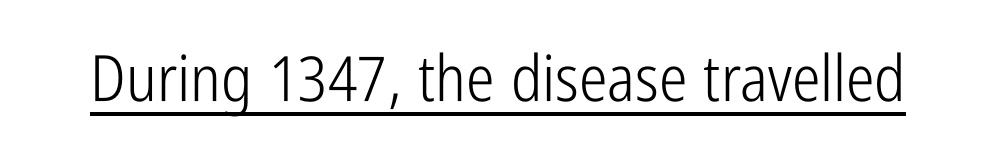
Looks like someone drew a line under every word here. Proportional: the letters do not fall into vertical columns. This sample uses plain, unmodified letter spacing. The rendering shows plain stroke endings on the letterforms — a sans-serif design.
